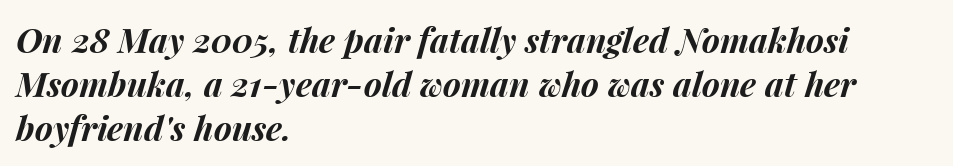
{"italic": "yes", "lean": "right", "slant_degrees": 15, "bold": "yes", "weight": "bold", "width": "normal", "stroke_contrast": "medium", "x_height": "medium", "monospaced": "no", "underline": "no", "align": "left", "line_spacing": "normal", "line_spacing_ratio": 1.29, "letter_spacing": "normal", "letter_spacing_em": 0.0, "glyph_px": 34}
